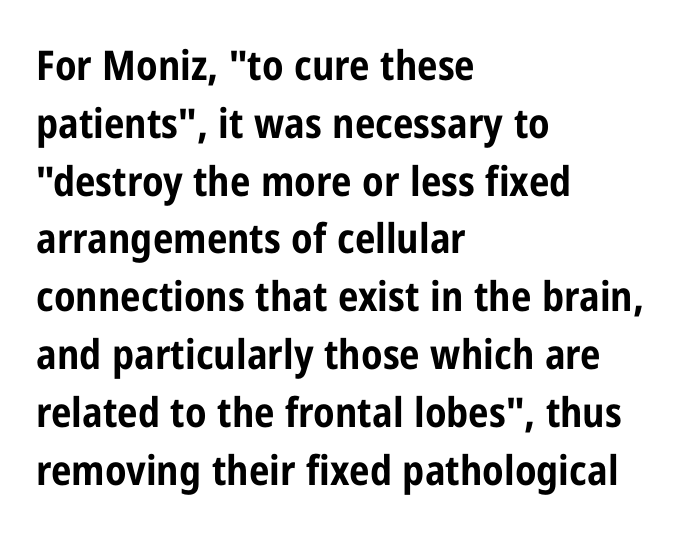
Q: Is the text bold? A: Yes.
Q: Is the text italic (slanted)? A: No, it is upright.
Q: Is the typeface a serif or a sans-serif typeface? A: Sans-serif.
Q: Is the text underlined? A: No.
Q: How is the paragraph aligned? A: Left-aligned.
Q: Is the spacing between letters normal or unusually wide? A: Normal.
Q: Is the spacing between lines tight, normal or loose? A: Normal.
Q: Width (condensed, normal, or wide)? A: Condensed.
Q: Stroke contrast? A: Low.
Q: x-height? A: Medium.
Q: Monospaced? A: No.
